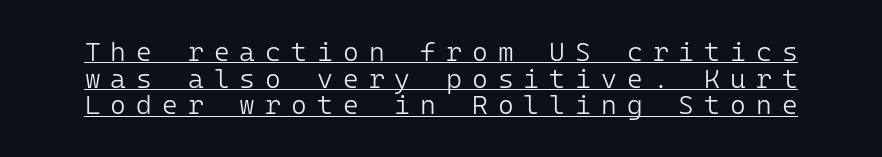
Q: Is the text bold? A: No.
Q: Is the text italic (slanted)? A: No, it is upright.
Q: Is the text underlined? A: Yes.
Q: Is the spacing between letters normal or unusually wide? A: Unusually wide.
Q: Is the spacing between lines tight, normal or loose? A: Tight.
